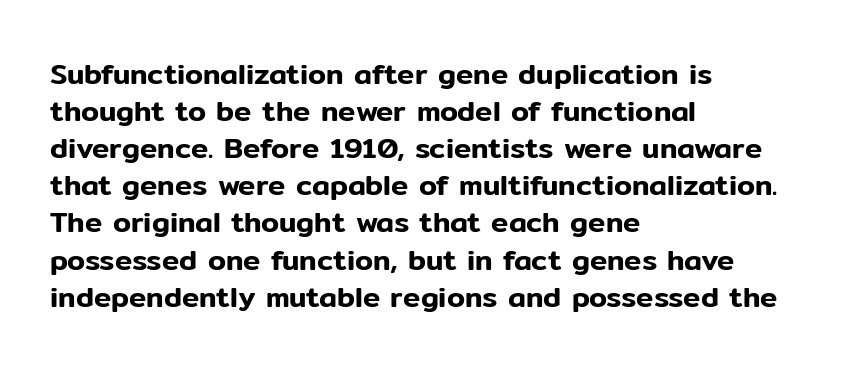
The image shows 29 px sans-serif type, upright; set left-aligned, normal line spacing (1.28x), normal letter spacing, not underlined; low stroke contrast and a medium x-height.
